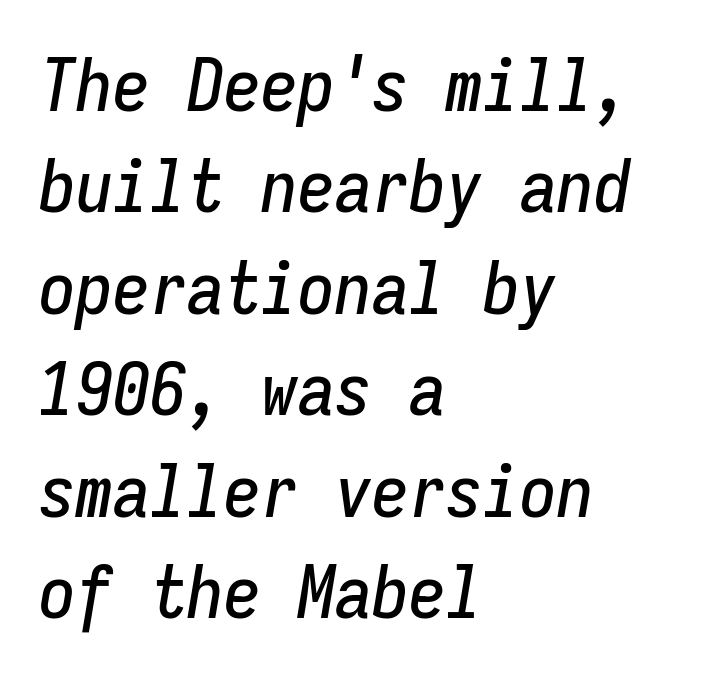
Q: Is the text italic (slanted)? A: Yes, it leans right by about 9 degrees.
Q: Is the text underlined? A: No.
Q: How is the paragraph aligned? A: Left-aligned.
Q: Is the spacing between letters normal or unusually wide? A: Normal.
Q: Is the spacing between lines tight, normal or loose? A: Normal.
Q: Width (condensed, normal, or wide)? A: Condensed.
Q: Stroke contrast? A: Low.
Q: x-height? A: Medium.
Q: Monospaced? A: Yes.
